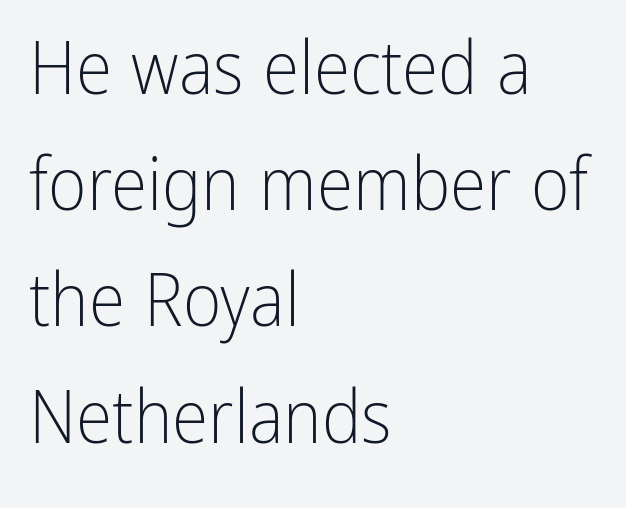
The image shows 74 px light, condensed sans-serif type, upright; set left-aligned, normal line spacing (1.57x), normal letter spacing, not underlined; low stroke contrast and a medium x-height.
